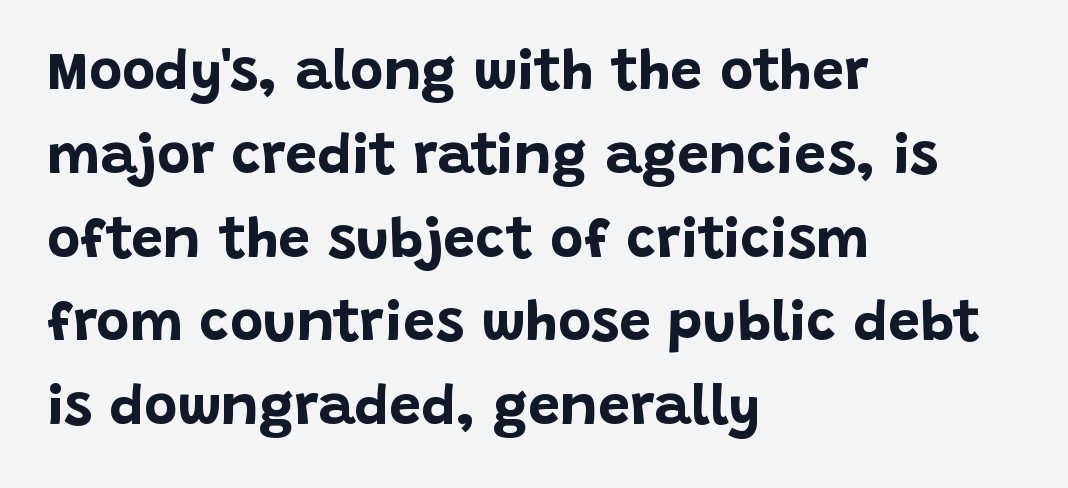
The image shows 57 px bold sans-serif type, upright; set left-aligned, normal line spacing (1.47x), normal letter spacing, not underlined; low stroke contrast and a large x-height.
